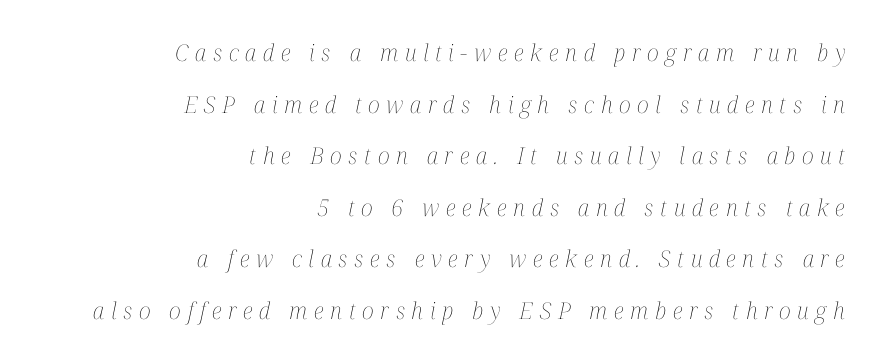
The image shows 23 px text type, italic (leaning right); set right-aligned, loose line spacing (2.24x), unusually wide letter spacing (+0.29 em), not underlined.
